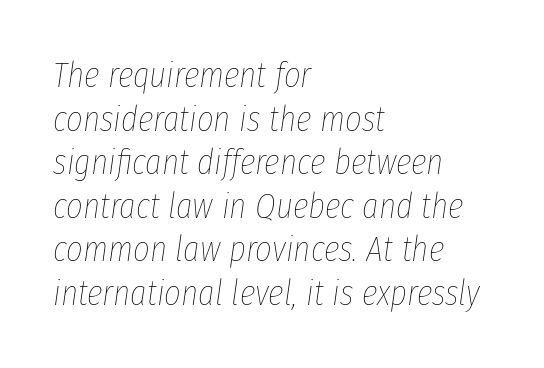
{"italic": "yes", "lean": "right", "slant_degrees": 8, "bold": "no", "weight": "thin", "width": "condensed", "stroke_contrast": "low", "x_height": "medium", "monospaced": "no", "underline": "no", "align": "left", "line_spacing_ratio": 1.21, "letter_spacing": "normal", "letter_spacing_em": 0.0, "glyph_px": 36}
